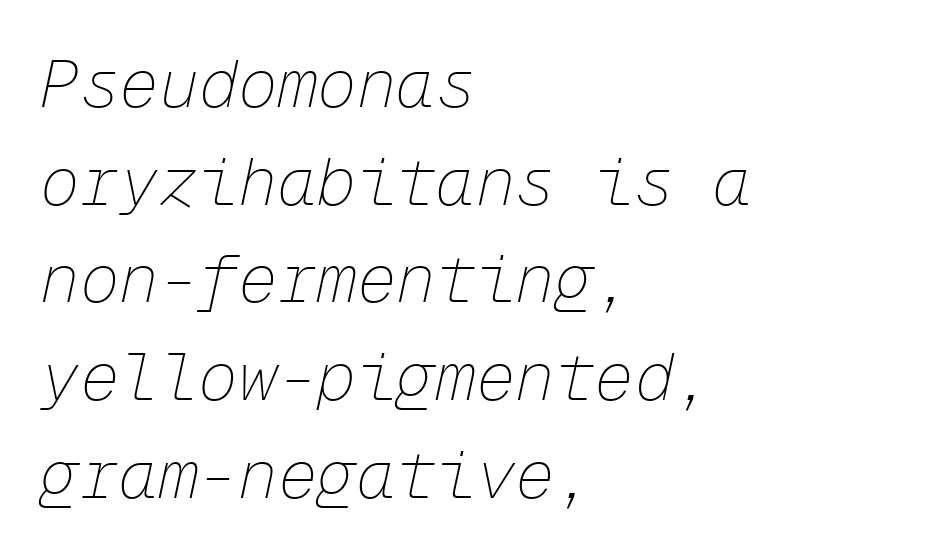
The image shows 66 px thin type, italic (leaning right), monospaced; set left-aligned, normal line spacing (1.48x), normal letter spacing, not underlined; low stroke contrast and a medium x-height.
